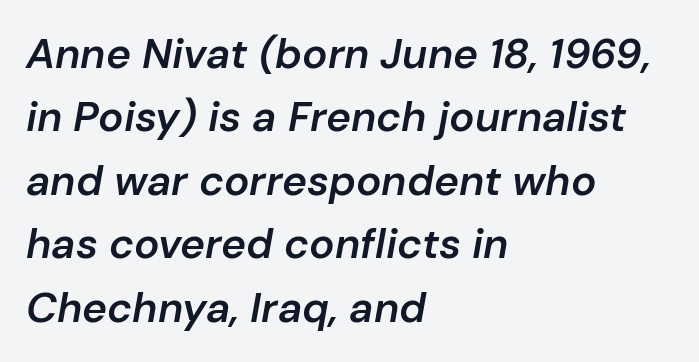
Evenly set lines give the paragraph a standard silhouette. The space beneath each line is pristine and unruled. The lettering tilts uniformly, giving the passage an italic look. Semibold letterforms, between regular and bold.
